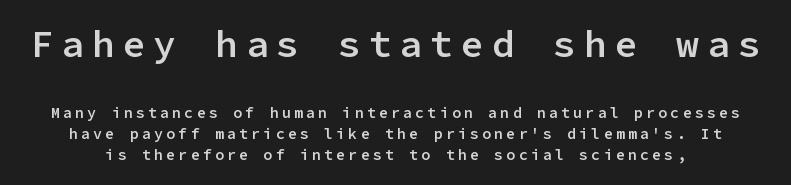
Q: Is the text bold? A: Semi-bold.
Q: Is the text italic (slanted)? A: No, it is upright.
Q: Is the typeface a serif or a sans-serif typeface? A: Sans-serif.
Q: Is the text underlined? A: No.
Q: Is the spacing between letters normal or unusually wide? A: Unusually wide.
Q: Is the spacing between lines tight, normal or loose? A: Normal.
Q: Which block of text is set in a larger size, the first (top) or the second (bottom)? A: The first (top) one.
Q: Width (condensed, normal, or wide)? A: Normal.
Q: Stroke contrast? A: Low.
Q: x-height? A: Medium.
Q: Monospaced? A: Yes.
